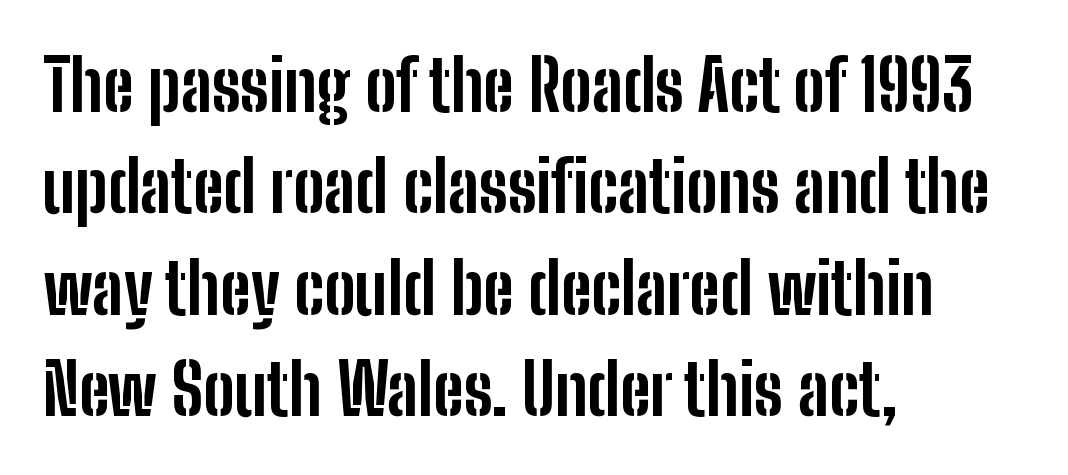
Q: Is the text bold? A: Yes.
Q: Is the text italic (slanted)? A: No, it is upright.
Q: Is the typeface a serif or a sans-serif typeface? A: Sans-serif.
Q: Is the text underlined? A: No.
Q: How is the paragraph aligned? A: Left-aligned.
Q: Is the spacing between letters normal or unusually wide? A: Normal.
Q: Is the spacing between lines tight, normal or loose? A: Normal.
Q: Width (condensed, normal, or wide)? A: Condensed.
Q: Stroke contrast? A: Low.
Q: x-height? A: Medium.
Q: Monospaced? A: No.
